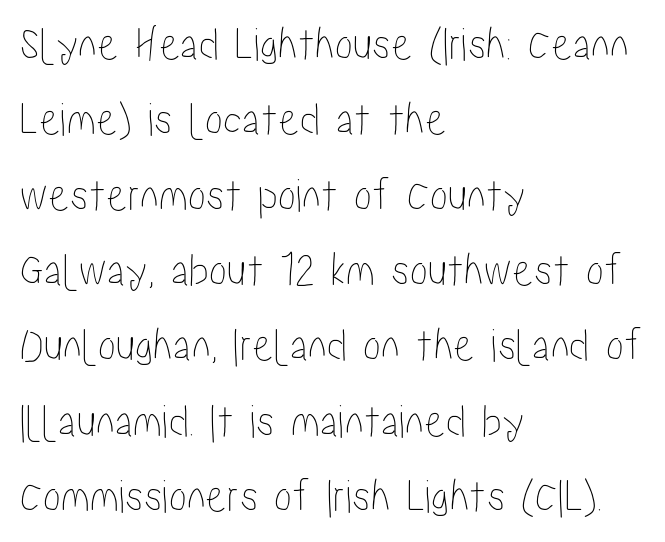
{"italic": "no", "width": "condensed", "stroke_contrast": "low", "x_height": "medium", "monospaced": "no", "underline": "no", "align": "left", "line_spacing": "normal", "line_spacing_ratio": 1.57, "letter_spacing": "normal", "letter_spacing_em": 0.0, "glyph_px": 48}
